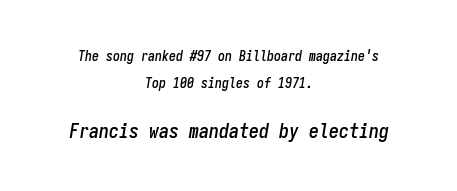
{"italic": "yes", "lean": "right", "slant_degrees": 9, "underline": "no", "align": "center", "line_spacing": "loose", "line_spacing_ratio": 1.96, "letter_spacing": "normal", "letter_spacing_em": 0.0, "larger_block": "second", "size_ratio": 1.43, "glyph_px": 20}
